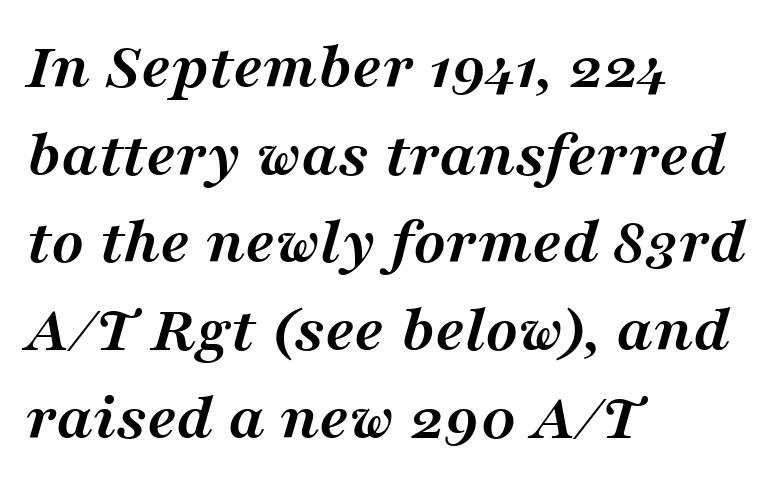
The image shows 68 px semibold serif type, italic (leaning right); set left-aligned, normal line spacing (1.29x), normal letter spacing, not underlined; medium stroke contrast and a medium x-height.
